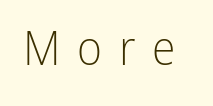
Q: Is the text bold? A: No.
Q: Is the text italic (slanted)? A: No, it is upright.
Q: Is the typeface a serif or a sans-serif typeface? A: Sans-serif.
Q: Is the text underlined? A: No.
Q: Is the spacing between letters normal or unusually wide? A: Unusually wide.
Q: Width (condensed, normal, or wide)? A: Condensed.
Q: Stroke contrast? A: Low.
Q: x-height? A: Medium.
Q: Monospaced? A: No.
